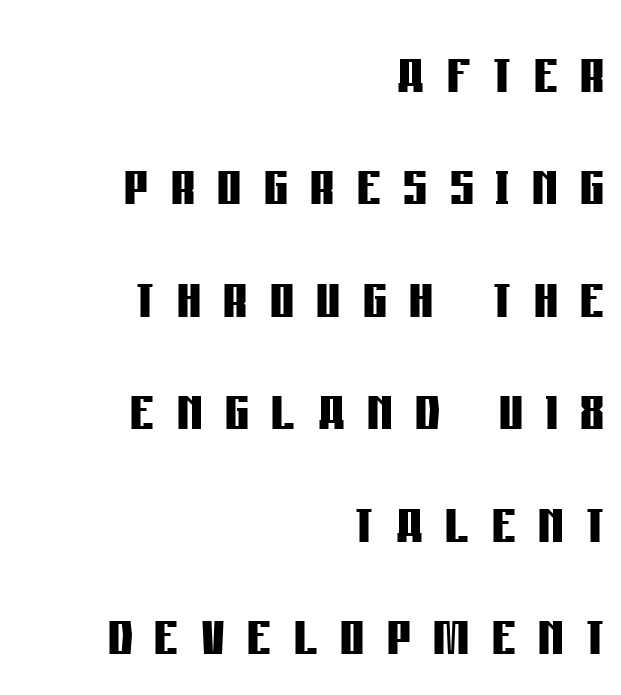
Teacher's note: observe the even right margin — that is flush-right alignment. Examine the stroke ends and you'll find no serifs. These lines are rendered in a variable-pitch font. The line-height multiplier appears to be the usual default. Designer's note — italics off, roman on.
